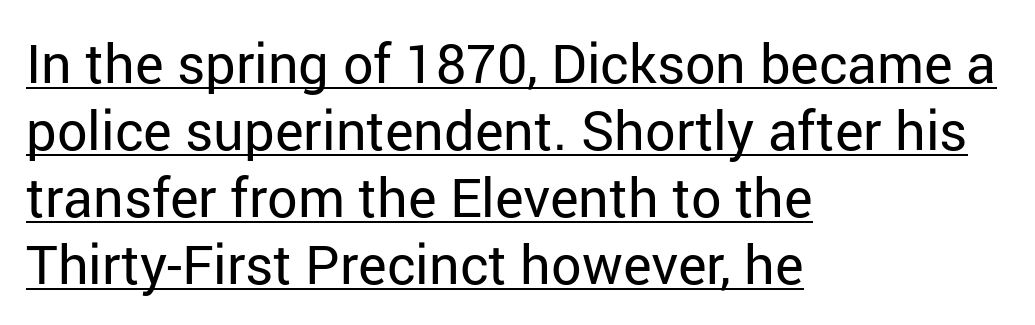
Q: Is the text bold? A: No.
Q: Is the text italic (slanted)? A: No, it is upright.
Q: Is the typeface a serif or a sans-serif typeface? A: Sans-serif.
Q: Is the text underlined? A: Yes.
Q: How is the paragraph aligned? A: Left-aligned.
Q: Is the spacing between letters normal or unusually wide? A: Normal.
Q: Width (condensed, normal, or wide)? A: Normal.
Q: Stroke contrast? A: Low.
Q: x-height? A: Medium.
Q: Monospaced? A: No.
